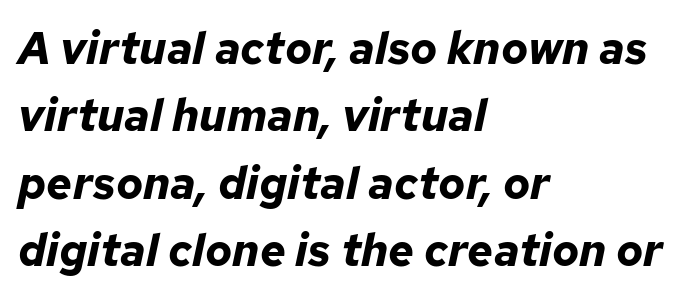
Q: Is the text bold? A: Yes.
Q: Is the text italic (slanted)? A: Yes, it leans right by about 12 degrees.
Q: Is the text underlined? A: No.
Q: How is the paragraph aligned? A: Left-aligned.
Q: Is the spacing between letters normal or unusually wide? A: Normal.
Q: Is the spacing between lines tight, normal or loose? A: Normal.
Q: Width (condensed, normal, or wide)? A: Normal.
Q: Stroke contrast? A: Low.
Q: x-height? A: Medium.
Q: Monospaced? A: No.
